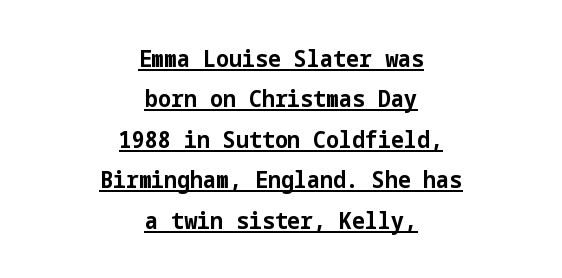
Q: Is the text bold? A: Yes.
Q: Is the text italic (slanted)? A: No, it is upright.
Q: Is the text underlined? A: Yes.
Q: How is the paragraph aligned? A: Centered.
Q: Is the spacing between letters normal or unusually wide? A: Normal.
